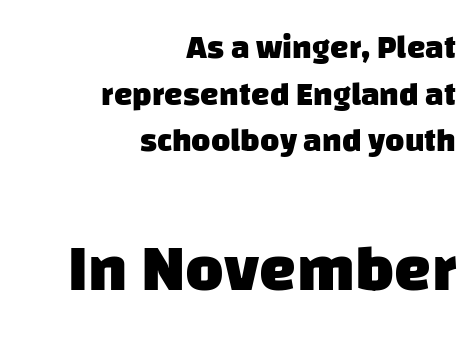
The image shows 66 px heavy sans-serif type; set right-aligned, normal line spacing (1.41x), normal letter spacing, not underlined; the second (bottom) block is 2.0x larger; low stroke contrast and a large x-height.
